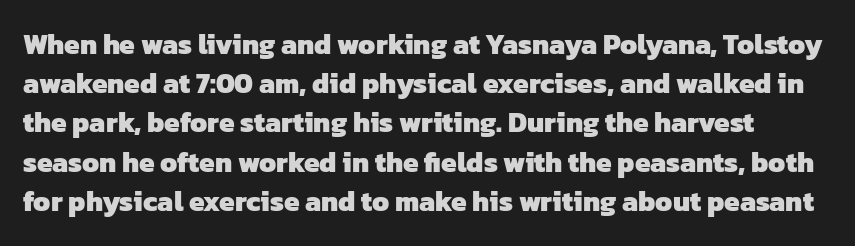
In terms of letterspacing, this is plain default setting. A clean baseline with only descenders dipping below it. Is this a fixed-width face? No — the glyphs have proportional, varying widths. Font category for this specimen: sans-serif. Compared with an ordinary text face, these strokes are far heavier — a full bold.
